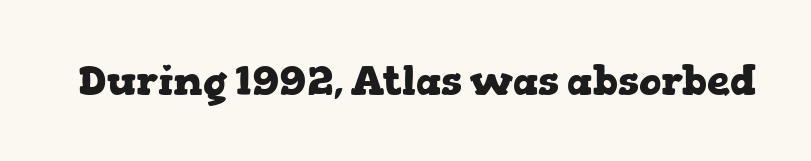
Strokes here are thick enough to call this a true bold. You could not count columns in this text — the font is proportionally spaced. Spacing between characters is what you'd get straight out of the box. The typography opts for an upright posture over an oblique one. Is this a sans? No — the strokes have serifs.
